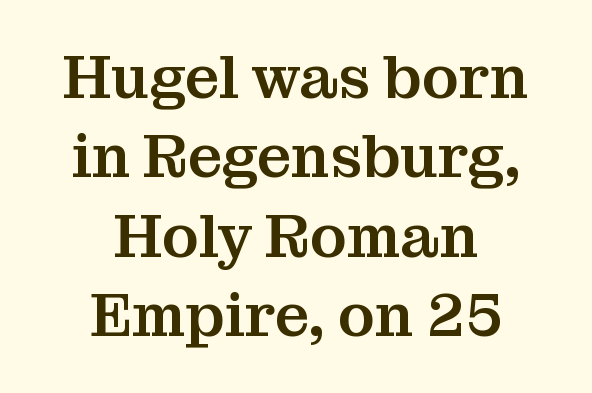
{"serif": "yes", "italic": "no", "width": "normal", "stroke_contrast": "medium", "x_height": "medium", "monospaced": "no", "underline": "no", "align": "center", "line_spacing": "normal", "line_spacing_ratio": 1.3, "letter_spacing": "normal", "letter_spacing_em": 0.0, "glyph_px": 61}
